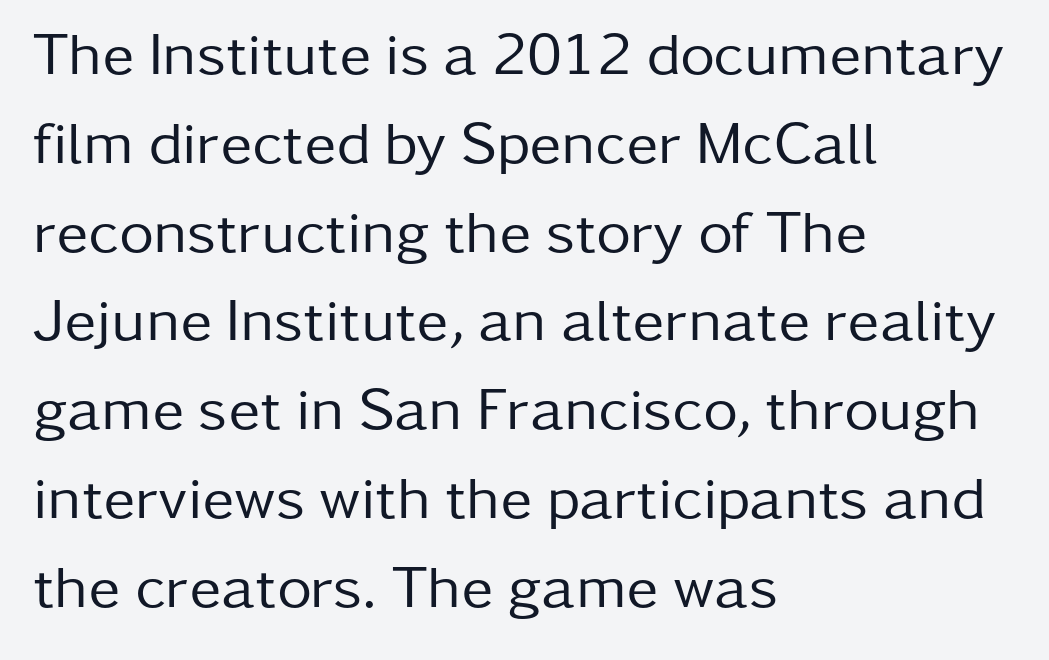
Q: Is the text bold? A: No.
Q: Is the text italic (slanted)? A: No, it is upright.
Q: Is the typeface a serif or a sans-serif typeface? A: Sans-serif.
Q: Is the text underlined? A: No.
Q: How is the paragraph aligned? A: Left-aligned.
Q: Is the spacing between letters normal or unusually wide? A: Normal.
Q: Is the spacing between lines tight, normal or loose? A: Normal.
Q: Width (condensed, normal, or wide)? A: Normal.
Q: Stroke contrast? A: Low.
Q: x-height? A: Medium.
Q: Monospaced? A: No.
